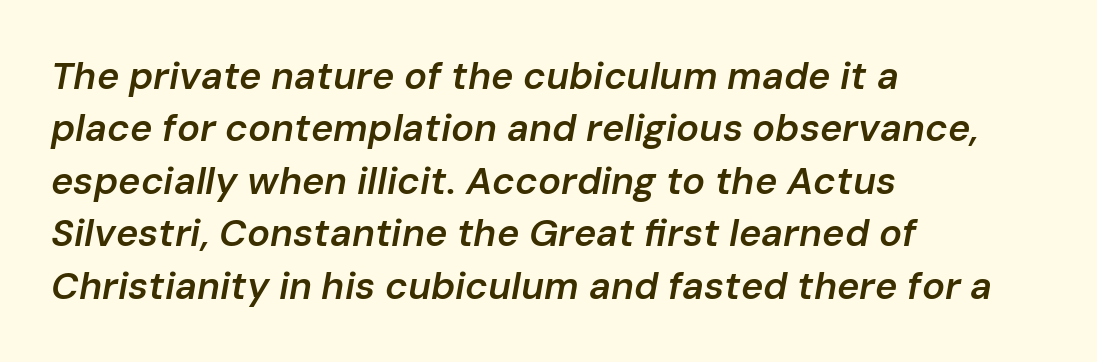
Q: Is the text bold? A: Semi-bold.
Q: Is the text italic (slanted)? A: Yes, it leans right by about 10 degrees.
Q: Is the text underlined? A: No.
Q: How is the paragraph aligned? A: Left-aligned.
Q: Is the spacing between letters normal or unusually wide? A: Normal.
Q: Is the spacing between lines tight, normal or loose? A: Normal.
Q: Width (condensed, normal, or wide)? A: Normal.
Q: Stroke contrast? A: Low.
Q: x-height? A: Medium.
Q: Monospaced? A: No.
